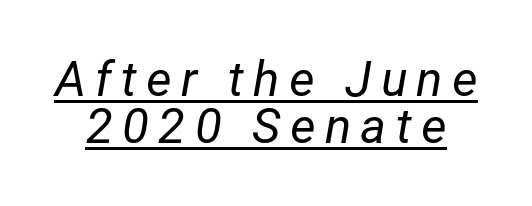
The image shows 49 px regular-weight type, italic (leaning right); set tight line spacing (0.96x), underlined; low stroke contrast and a medium x-height.
